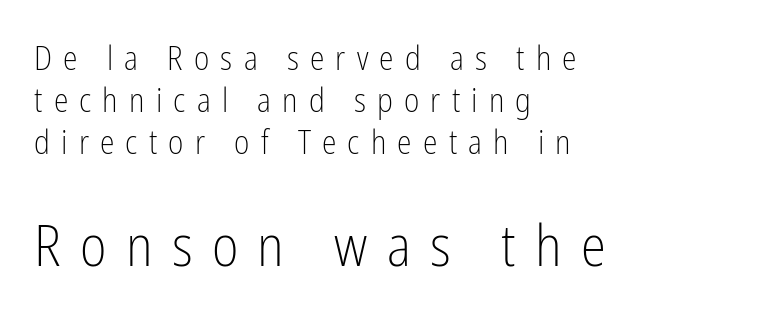
Q: Is the text bold? A: No.
Q: Is the text italic (slanted)? A: No, it is upright.
Q: Is the typeface a serif or a sans-serif typeface? A: Sans-serif.
Q: Is the text underlined? A: No.
Q: How is the paragraph aligned? A: Left-aligned.
Q: Is the spacing between letters normal or unusually wide? A: Unusually wide.
Q: Is the spacing between lines tight, normal or loose? A: Normal.
Q: Which block of text is set in a larger size, the first (top) or the second (bottom)? A: The second (bottom) one.
Q: Width (condensed, normal, or wide)? A: Condensed.
Q: Stroke contrast? A: Low.
Q: x-height? A: Medium.
Q: Monospaced? A: No.
